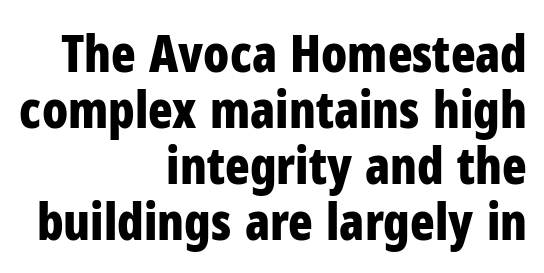
No feet cap the strokes, marking this as sans-serif type. This rendering features lettering with no underline. The paragraph has a hard right edge and a soft left edge. Weight: bold. Notice how descenders almost collide with the ascenders below — that's tight leading.
